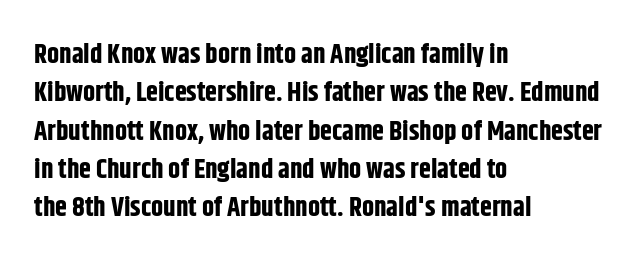
Glyph-to-glyph distance matches everyday printed text. Notice how thick the strokes are: this is what a full bold looks like. A normal amount of white space separates one row of letters from the next. Only glyphs here, with clear space below each row. Vertical strokes here are truly vertical.
